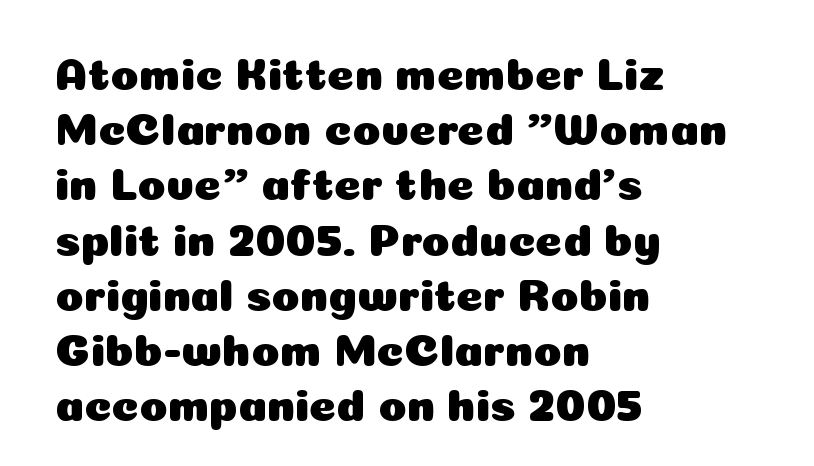
The image shows 46 px sans-serif type, upright; set left-aligned, line spacing 1.2x, normal letter spacing, not underlined; low stroke contrast and a medium x-height.
